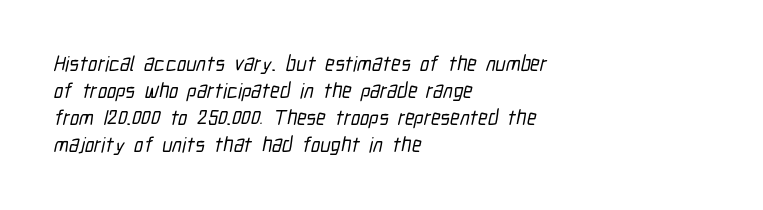
A normal amount of white space separates one row of letters from the next. Compared with typical body copy, the letter spacing here is the same. The space beneath each line is pristine and unruled. The lines in this sample share a left origin and differ only in where they stop.
